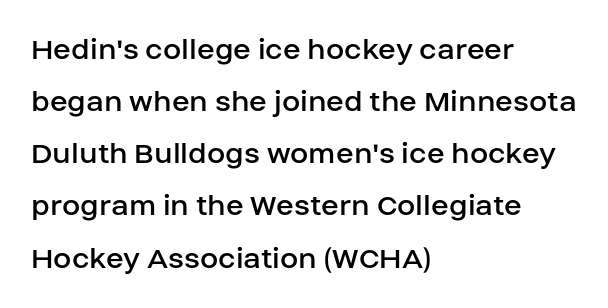
{"serif": "no", "italic": "no", "bold": "no", "weight": "regular", "width": "normal", "stroke_contrast": "low", "x_height": "large", "monospaced": "no", "underline": "no", "align": "left", "line_spacing": "normal", "line_spacing_ratio": 1.58, "letter_spacing": "normal", "letter_spacing_em": 0.0, "glyph_px": 33}
